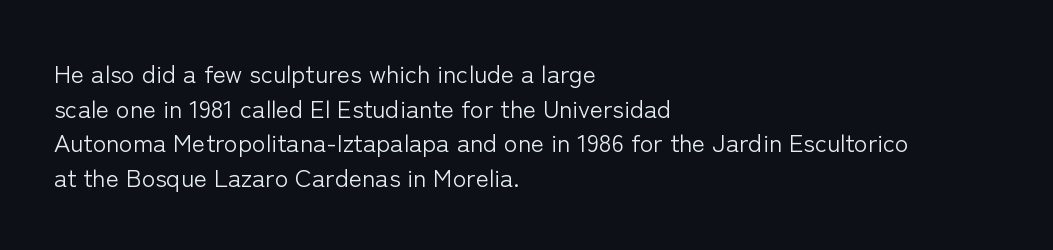
Q: Is the text bold? A: No.
Q: Is the text italic (slanted)? A: No, it is upright.
Q: Is the text underlined? A: No.
Q: How is the paragraph aligned? A: Left-aligned.
Q: Is the spacing between letters normal or unusually wide? A: Normal.
Q: Is the spacing between lines tight, normal or loose? A: Normal.
